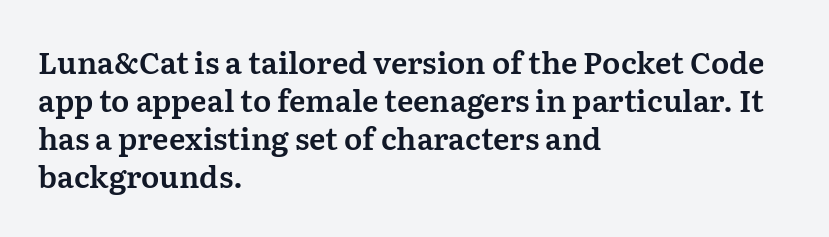
Q: Is the text italic (slanted)? A: No, it is upright.
Q: Is the typeface a serif or a sans-serif typeface? A: Serif.
Q: Is the text underlined? A: No.
Q: How is the paragraph aligned? A: Left-aligned.
Q: Is the spacing between letters normal or unusually wide? A: Normal.
Q: Is the spacing between lines tight, normal or loose? A: Normal.
Q: Width (condensed, normal, or wide)? A: Normal.
Q: Stroke contrast? A: Medium.
Q: x-height? A: Medium.
Q: Monospaced? A: No.
